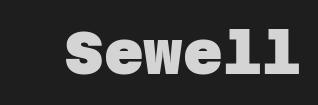
Letter spacing: default. Nope, no serifs anywhere on these letters. These lines carry a lot of weight — the face is fully bold. Any mark beneath the type? The region is blank.
